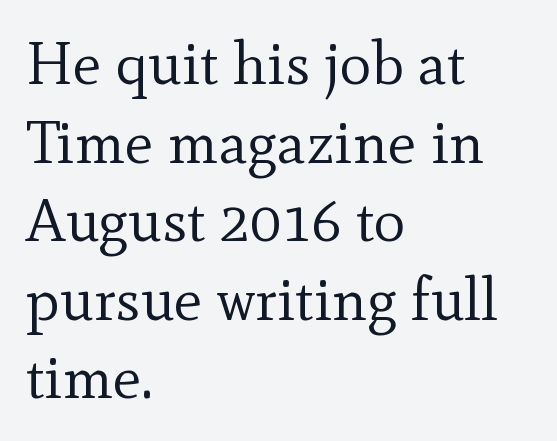
Q: Is the text bold? A: No.
Q: Is the text italic (slanted)? A: No, it is upright.
Q: Is the typeface a serif or a sans-serif typeface? A: Serif.
Q: Is the text underlined? A: No.
Q: How is the paragraph aligned? A: Left-aligned.
Q: Is the spacing between letters normal or unusually wide? A: Normal.
Q: Is the spacing between lines tight, normal or loose? A: Normal.
Q: Width (condensed, normal, or wide)? A: Normal.
Q: x-height? A: Small.
Q: Monospaced? A: No.
